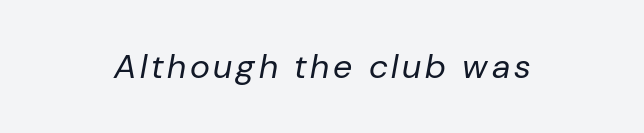
Q: Is the text bold? A: No.
Q: Is the text italic (slanted)? A: Yes, it leans right by about 10 degrees.
Q: Is the text underlined? A: No.
Q: How is the paragraph aligned? A: Centered.
Q: Width (condensed, normal, or wide)? A: Normal.
Q: Stroke contrast? A: Low.
Q: x-height? A: Medium.
Q: Monospaced? A: No.
